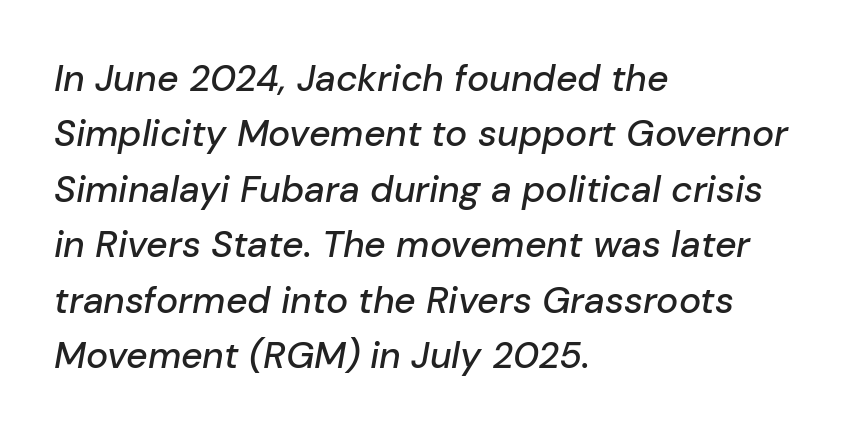
The image shows 37 px text type, italic (leaning right); set left-aligned, normal line spacing (1.5x), normal letter spacing, not underlined; low stroke contrast and a medium x-height.
